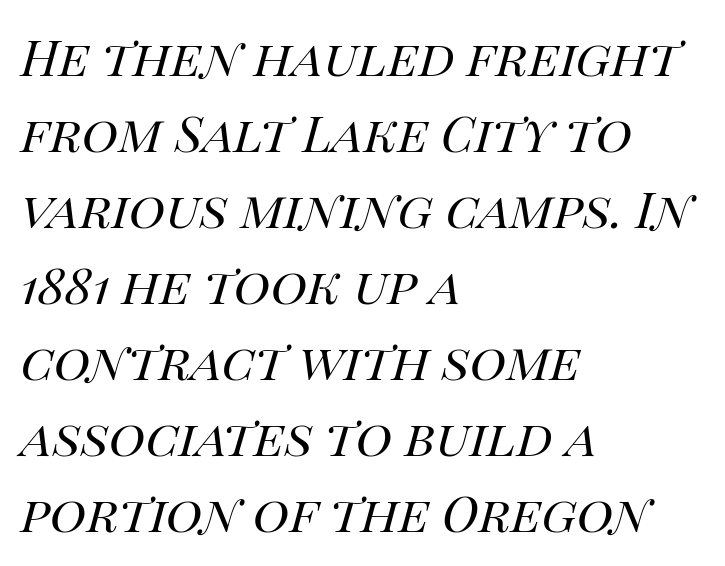
{"italic": "yes", "lean": "right", "slant_degrees": 14, "bold": "no", "weight": "regular", "width": "normal", "stroke_contrast": "high", "x_height": "large", "monospaced": "no", "underline": "no", "align": "left", "line_spacing": "normal", "line_spacing_ratio": 1.52, "letter_spacing": "normal", "letter_spacing_em": 0.0, "glyph_px": 50}
